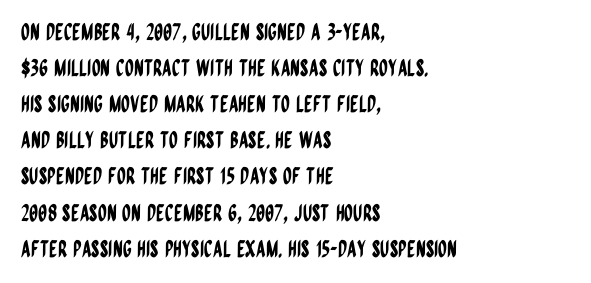
Regular leading. Check under the words: just untouched page. The type is set solid horizontally, with unmodified tracking. The paragraph has a hard left edge and a soft right edge.
